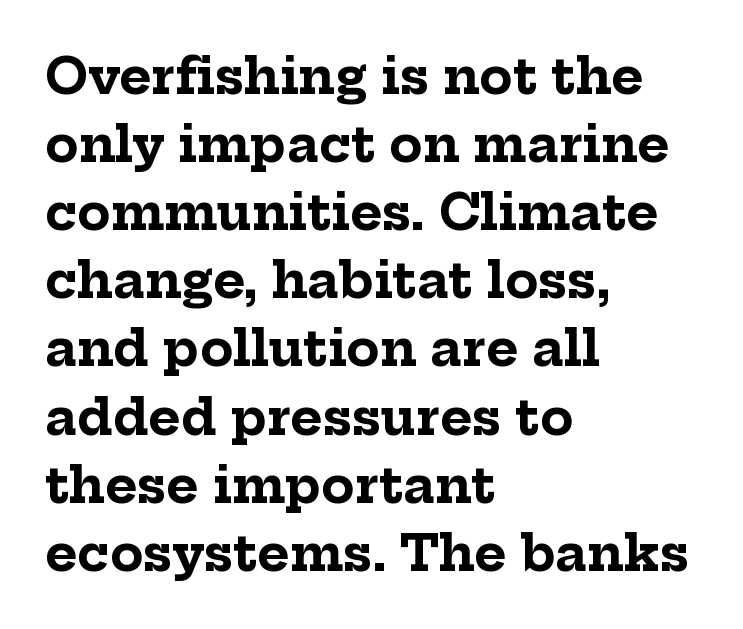
The image shows 49 px bold serif type, upright; set left-aligned, normal line spacing (1.39x), normal letter spacing, not underlined; low stroke contrast and a medium x-height.
